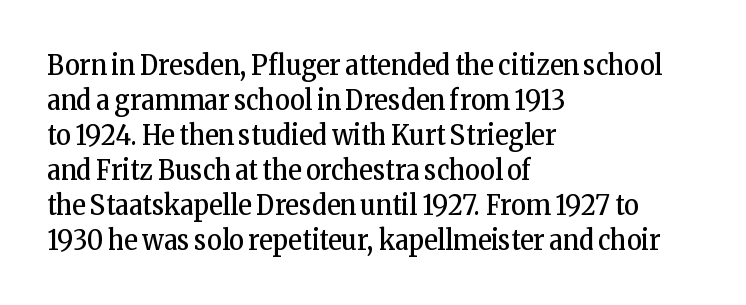
The image shows 28 px regular-weight, condensed serif type, upright; set left-aligned, normal line spacing (1.25x), normal letter spacing, not underlined; low stroke contrast and a medium x-height.
